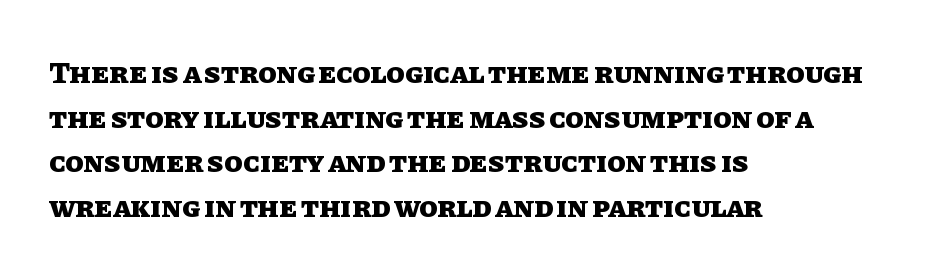
Q: Is the text bold? A: Yes.
Q: Is the text italic (slanted)? A: No, it is upright.
Q: Is the text underlined? A: No.
Q: How is the paragraph aligned? A: Left-aligned.
Q: Is the spacing between letters normal or unusually wide? A: Normal.
Q: Is the spacing between lines tight, normal or loose? A: Normal.
Q: Width (condensed, normal, or wide)? A: Normal.
Q: Stroke contrast? A: Low.
Q: x-height? A: Large.
Q: Monospaced? A: No.
